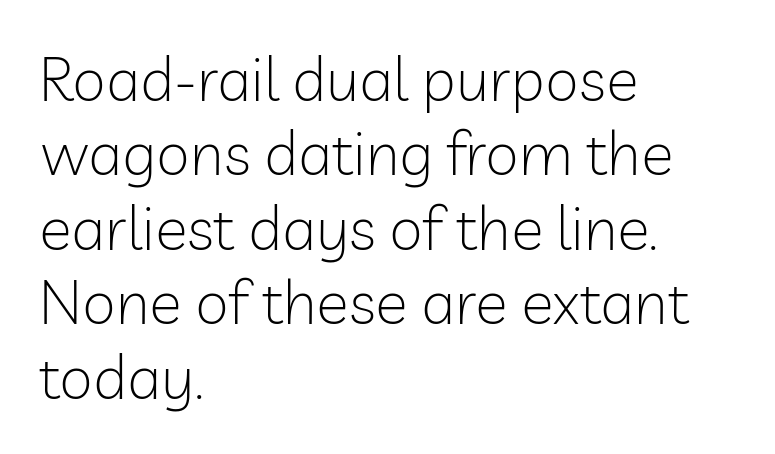
The image shows 61 px light sans-serif type, upright; set left-aligned, line spacing 1.22x, normal letter spacing, not underlined; low stroke contrast and a medium x-height.
